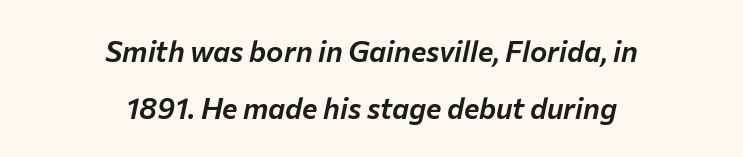
Q: Is the text italic (slanted)? A: Yes, it leans right by about 12 degrees.
Q: Is the text underlined? A: No.
Q: How is the paragraph aligned? A: Centered.
Q: Is the spacing between letters normal or unusually wide? A: Normal.
Q: Is the spacing between lines tight, normal or loose? A: Loose.
Q: Width (condensed, normal, or wide)? A: Normal.
Q: Stroke contrast? A: Low.
Q: x-height? A: Medium.
Q: Monospaced? A: No.
